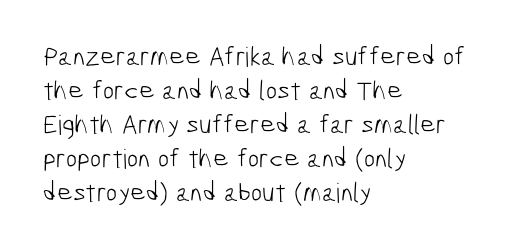
The image shows 27 px text type; set left-aligned, normal line spacing (1.26x), normal letter spacing, not underlined.
